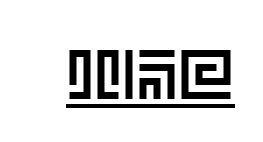
The image shows 70 px text type, upright; set normal letter spacing, underlined; a large x-height.
